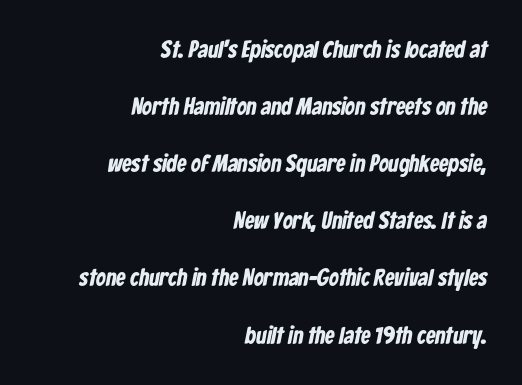
{"bold": "yes", "underline": "no", "align": "right", "line_spacing": "loose", "line_spacing_ratio": 2.38, "letter_spacing": "normal", "letter_spacing_em": 0.0, "glyph_px": 24}
